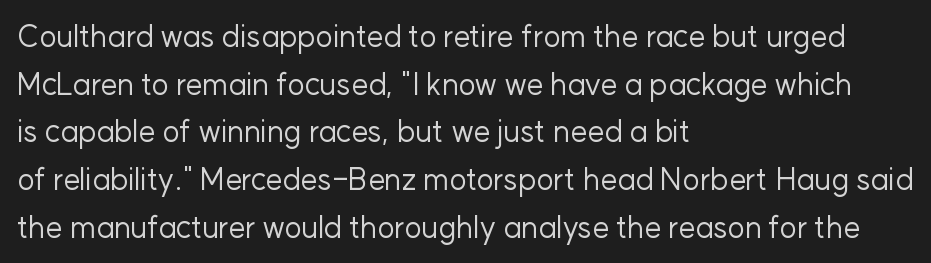
Q: Is the text bold? A: No.
Q: Is the text italic (slanted)? A: No, it is upright.
Q: Is the typeface a serif or a sans-serif typeface? A: Sans-serif.
Q: Is the text underlined? A: No.
Q: How is the paragraph aligned? A: Left-aligned.
Q: Is the spacing between letters normal or unusually wide? A: Normal.
Q: Is the spacing between lines tight, normal or loose? A: Normal.
Q: Width (condensed, normal, or wide)? A: Normal.
Q: Stroke contrast? A: Low.
Q: x-height? A: Medium.
Q: Monospaced? A: No.
